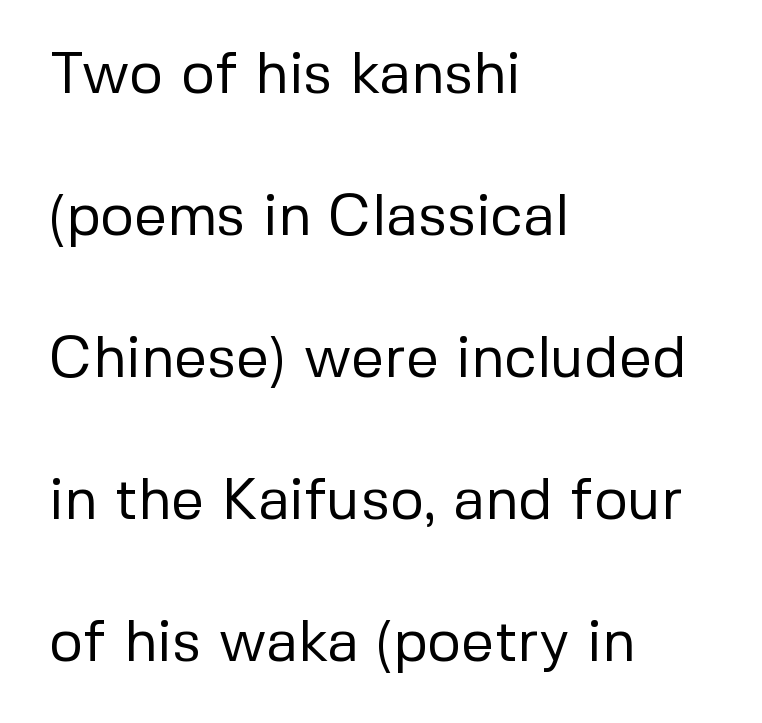
The glyphs are unaccompanied by any horizontal stroke below them. Every stem runs plumb, perpendicular to the baseline. Leading is clearly above the norm, producing a sparse column. Caption: multi-line text, flush left, ragged right. The typeface chosen for these lines omits serifs.
